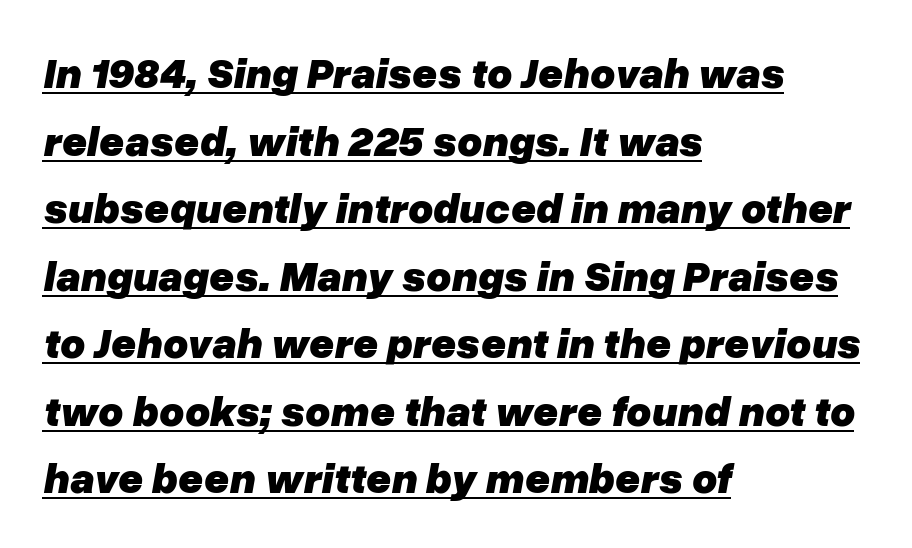
{"italic": "yes", "lean": "right", "slant_degrees": 10, "bold": "yes", "weight": "heavy", "width": "normal", "stroke_contrast": "low", "x_height": "medium", "monospaced": "no", "underline": "yes", "align": "left", "line_spacing": "normal", "line_spacing_ratio": 1.57, "letter_spacing": "normal", "letter_spacing_em": 0.0, "glyph_px": 43}
